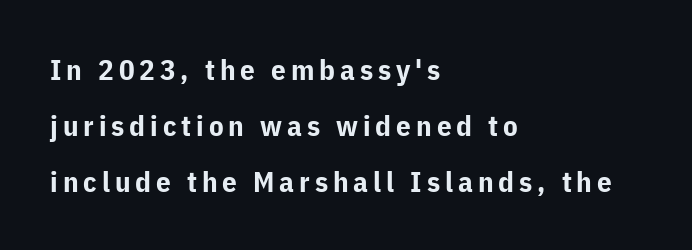
{"serif": "no", "italic": "no", "bold": "yes", "weight": "bold", "width": "normal", "stroke_contrast": "low", "x_height": "medium", "monospaced": "no", "underline": "no", "align": "left", "line_spacing": "loose", "line_spacing_ratio": 1.93, "glyph_px": 29}
